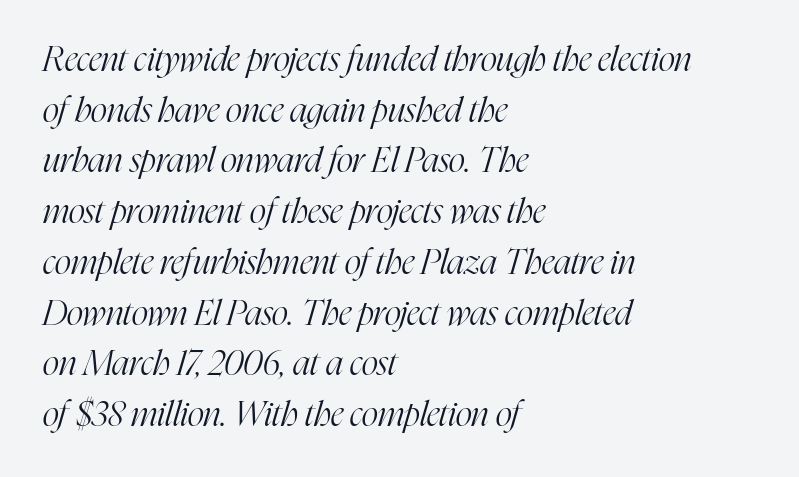
Q: Is the text bold? A: No.
Q: Is the text italic (slanted)? A: Yes, it leans right by about 16 degrees.
Q: Is the typeface a serif or a sans-serif typeface? A: Serif.
Q: Is the text underlined? A: No.
Q: How is the paragraph aligned? A: Left-aligned.
Q: Is the spacing between letters normal or unusually wide? A: Normal.
Q: Is the spacing between lines tight, normal or loose? A: Normal.
Q: Width (condensed, normal, or wide)? A: Condensed.
Q: Stroke contrast? A: High.
Q: x-height? A: Medium.
Q: Monospaced? A: No.
